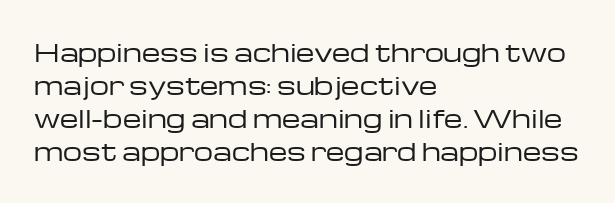
The image shows 24 px text type, upright; set left-aligned, normal line spacing (1.38x), normal letter spacing, not underlined.
